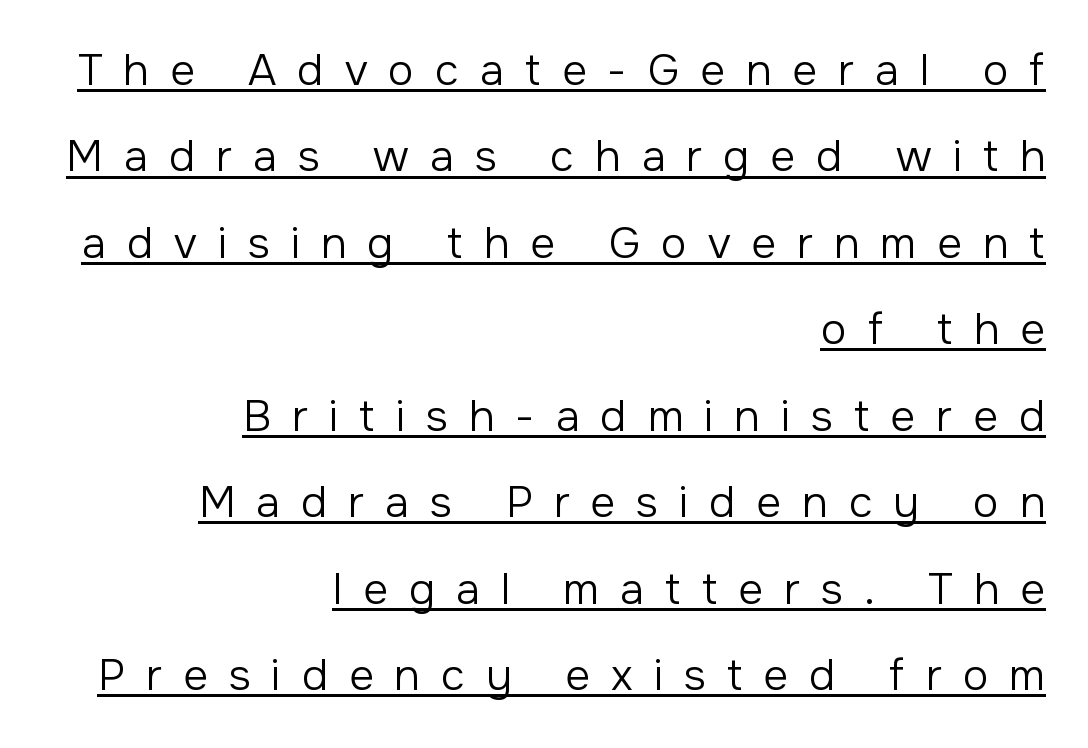
The passage is arranged like a letterhead date or caption credit — flush right. The cut favours lightness, reaching ordinary text weight at its darkest. The lettering stays uniformly vertical, giving the passage a roman look. Underlining? Definitely there. How are the letters spaced? Widely, with obvious added tracking.
